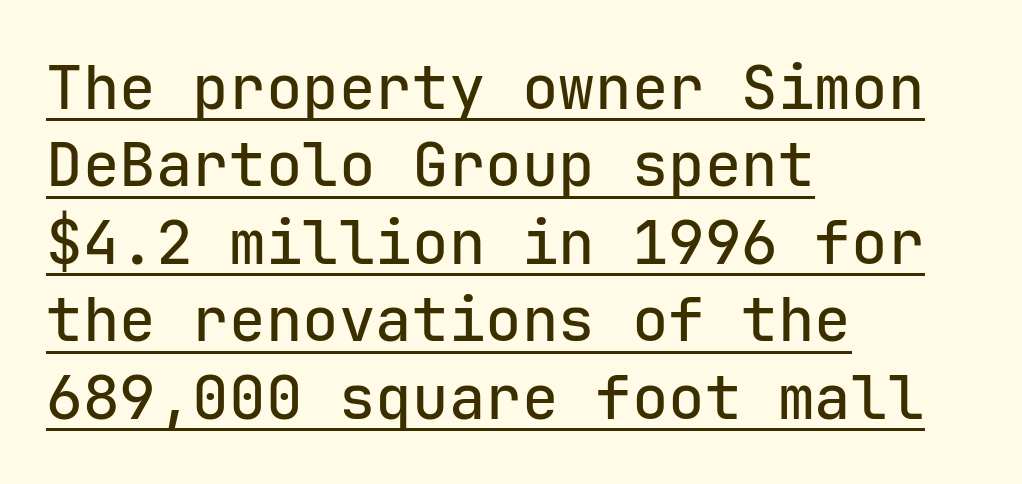
The image shows 61 px sans-serif type, upright, monospaced; set left-aligned, normal line spacing (1.27x), normal letter spacing, underlined; low stroke contrast and a medium x-height.
